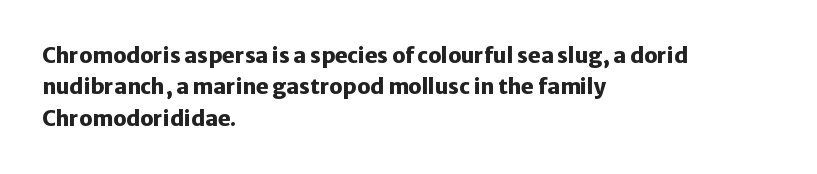
Q: Is the text bold? A: Yes.
Q: Is the text italic (slanted)? A: No, it is upright.
Q: Is the text underlined? A: No.
Q: How is the paragraph aligned? A: Left-aligned.
Q: Is the spacing between letters normal or unusually wide? A: Normal.
Q: Is the spacing between lines tight, normal or loose? A: Normal.
